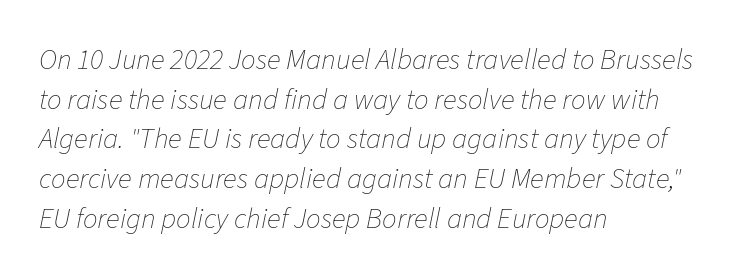
{"italic": "yes", "lean": "right", "slant_degrees": 11, "bold": "no", "weight": "thin", "width": "normal", "stroke_contrast": "low", "x_height": "medium", "monospaced": "no", "underline": "no", "align": "left", "line_spacing": "normal", "line_spacing_ratio": 1.37, "letter_spacing": "normal", "letter_spacing_em": 0.0, "glyph_px": 29}
